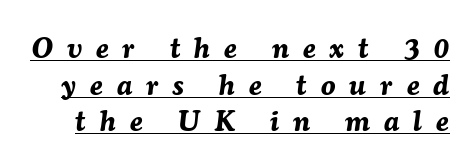
Slant detected: the letters are inclined. This rendering widens character spacing well past its baseline value. The lines sit at an ordinary, default distance from one another. The specimen includes a rule beneath the text block's lines. Note the varied advance widths — an 'i' is clearly narrower than an 'm'.
